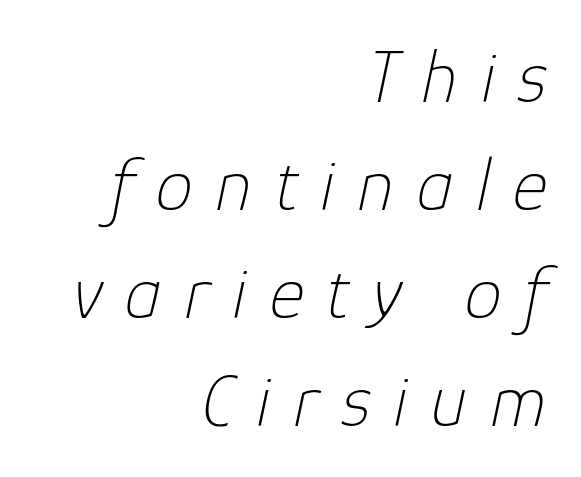
Horizontal alignment here is rightward, an uncommon choice for prose. The letters advance in unequal steps, a hallmark of proportional type. Does the lettering tilt? It does — this is italic. The passage shown is not bold in any degree. Just letters on the line, the space beneath them empty.
